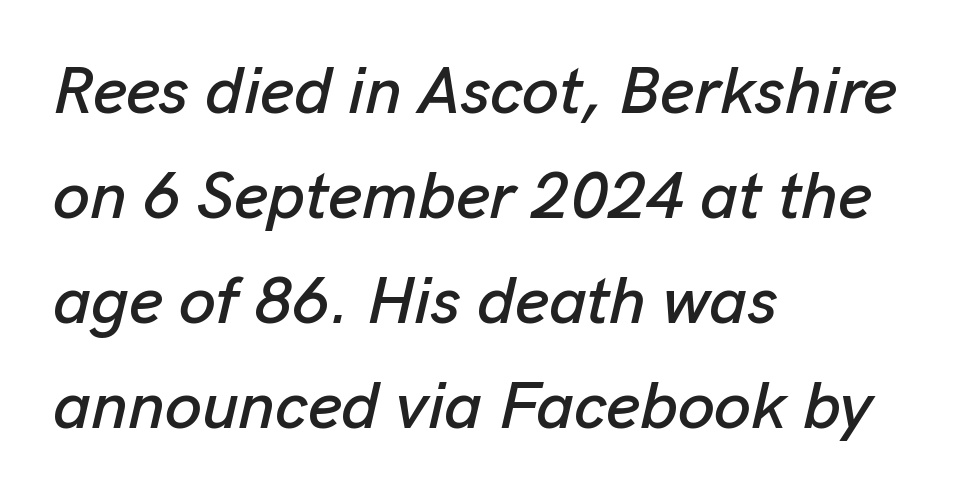
{"italic": "yes", "lean": "right", "slant_degrees": 13, "width": "normal", "stroke_contrast": "low", "x_height": "medium", "monospaced": "no", "underline": "no", "align": "left", "line_spacing": "normal", "line_spacing_ratio": 1.59, "letter_spacing": "normal", "letter_spacing_em": 0.0, "glyph_px": 66}
